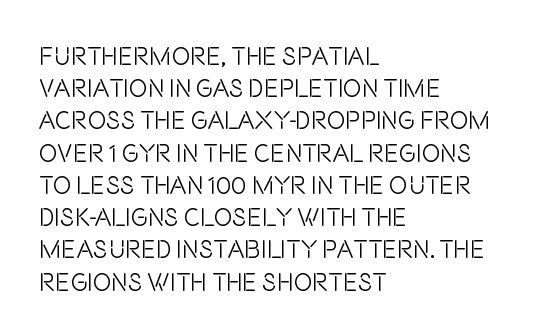
These lines keep a tight, regular rhythm from letter to letter. This sample is left-justified, so line endings fall wherever the words run out. The space between consecutive lines is moderate. Do the letters lean? They stand straight. The passage shown is not underscored anywhere. Stems and bowls with no extra thickness — not bold.
